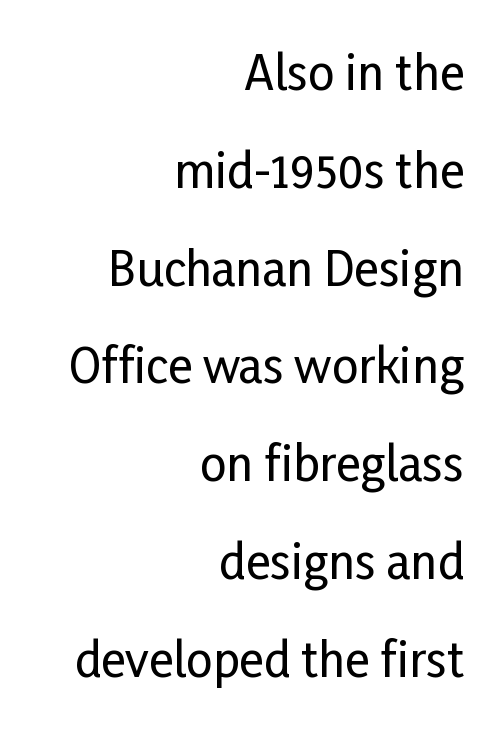
Q: Is the text italic (slanted)? A: No, it is upright.
Q: Is the typeface a serif or a sans-serif typeface? A: Sans-serif.
Q: Is the text underlined? A: No.
Q: How is the paragraph aligned? A: Right-aligned.
Q: Is the spacing between letters normal or unusually wide? A: Normal.
Q: Is the spacing between lines tight, normal or loose? A: Loose.
Q: Width (condensed, normal, or wide)? A: Condensed.
Q: Stroke contrast? A: Low.
Q: x-height? A: Medium.
Q: Monospaced? A: No.
